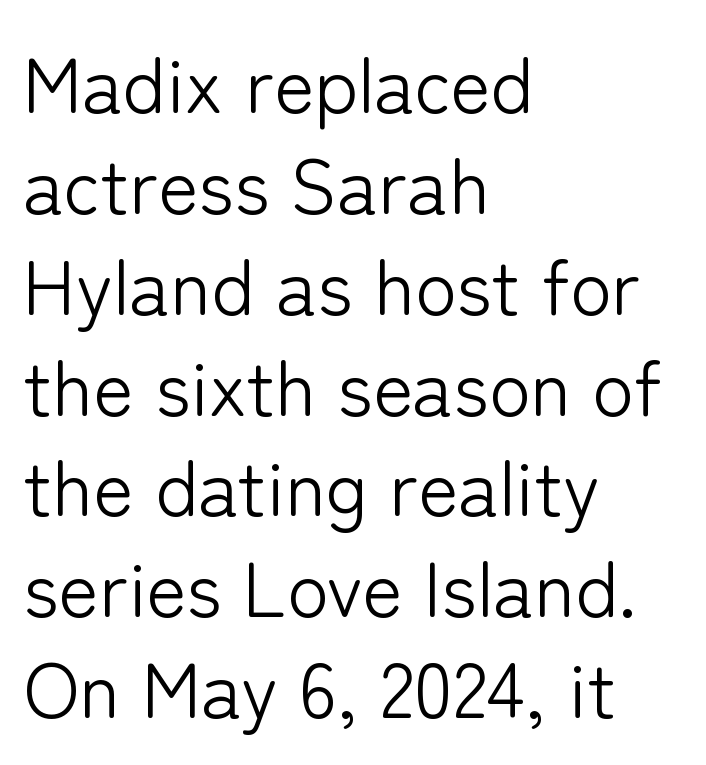
The image shows 77 px light sans-serif type, upright; set left-aligned, normal line spacing (1.31x), normal letter spacing, not underlined; low stroke contrast and a medium x-height.
